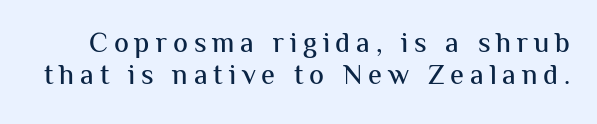
The specimen omits any rule beneath the text block's lines. Do the characters align in a grid? No, the font is proportional. Characters remain perfectly vertical along every line. What kind of face is this? One without serifs — a sans. The face used here is rendered with a markedly widened letterfit.
